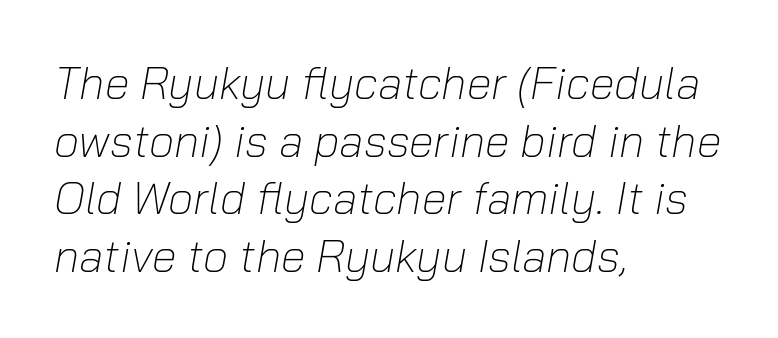
{"italic": "yes", "lean": "right", "slant_degrees": 10, "bold": "no", "weight": "light", "width": "normal", "stroke_contrast": "low", "x_height": "medium", "monospaced": "no", "underline": "no", "align": "left", "line_spacing": "normal", "line_spacing_ratio": 1.28, "letter_spacing": "normal", "letter_spacing_em": 0.0, "glyph_px": 45}
